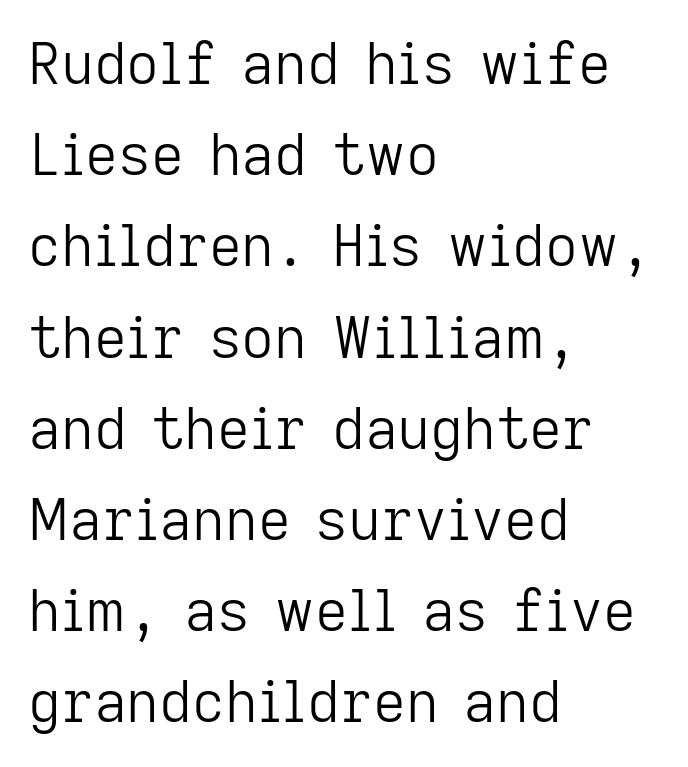
If you drew a line through each stem, it would be perfectly vertical. Leftover space on each line is placed entirely after the last word. Type style note: lacks serifs. Just letters on the line, the space beneath them empty.
